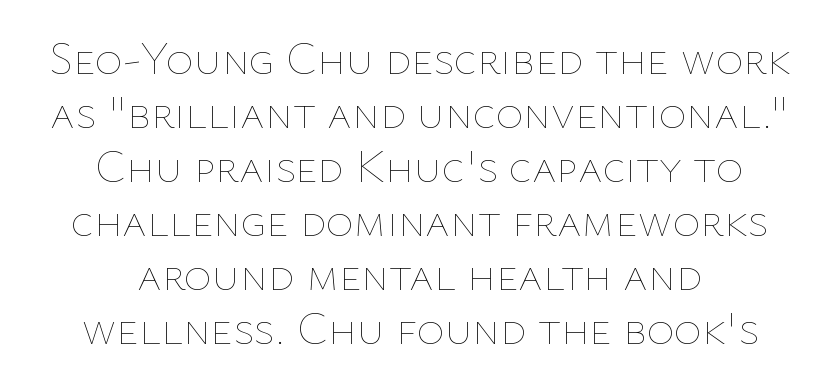
The image shows 47 px thin type, upright; set centered, tight line spacing (1.15x), normal letter spacing, not underlined; low stroke contrast and a medium x-height.
